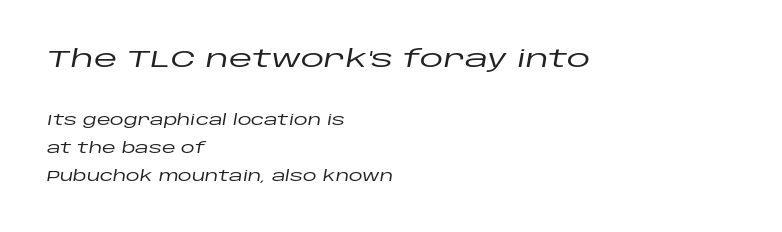
{"italic": "yes", "lean": "right", "slant_degrees": 10, "underline": "no", "align": "left", "line_spacing": "loose", "line_spacing_ratio": 1.97, "letter_spacing": "normal", "letter_spacing_em": 0.0, "larger_block": "first", "size_ratio": 1.71, "glyph_px": 24}
